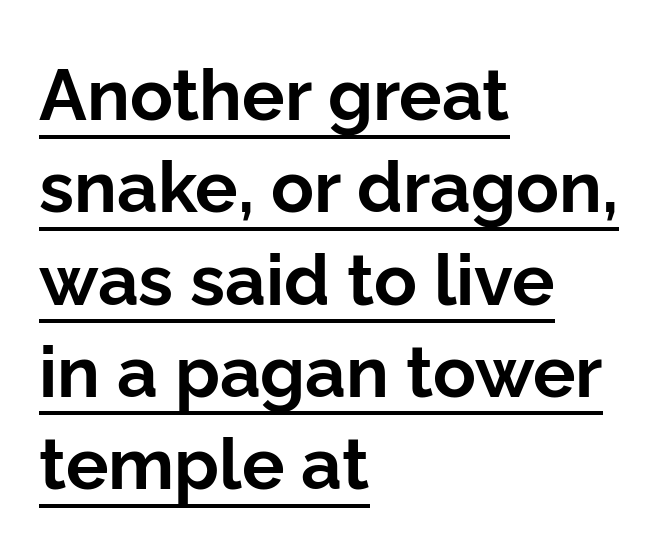
Q: Is the text bold? A: Yes.
Q: Is the text italic (slanted)? A: No, it is upright.
Q: Is the typeface a serif or a sans-serif typeface? A: Sans-serif.
Q: Is the text underlined? A: Yes.
Q: How is the paragraph aligned? A: Left-aligned.
Q: Is the spacing between letters normal or unusually wide? A: Normal.
Q: Is the spacing between lines tight, normal or loose? A: Normal.
Q: Width (condensed, normal, or wide)? A: Normal.
Q: Stroke contrast? A: Low.
Q: x-height? A: Medium.
Q: Monospaced? A: No.
